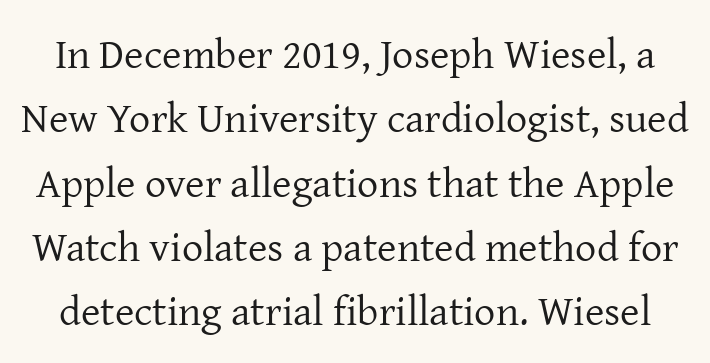
Q: Is the text bold? A: No.
Q: Is the text italic (slanted)? A: No, it is upright.
Q: Is the typeface a serif or a sans-serif typeface? A: Serif.
Q: Is the text underlined? A: No.
Q: Is the spacing between letters normal or unusually wide? A: Normal.
Q: Is the spacing between lines tight, normal or loose? A: Normal.
Q: Width (condensed, normal, or wide)? A: Normal.
Q: Stroke contrast? A: Low.
Q: x-height? A: Medium.
Q: Monospaced? A: No.
